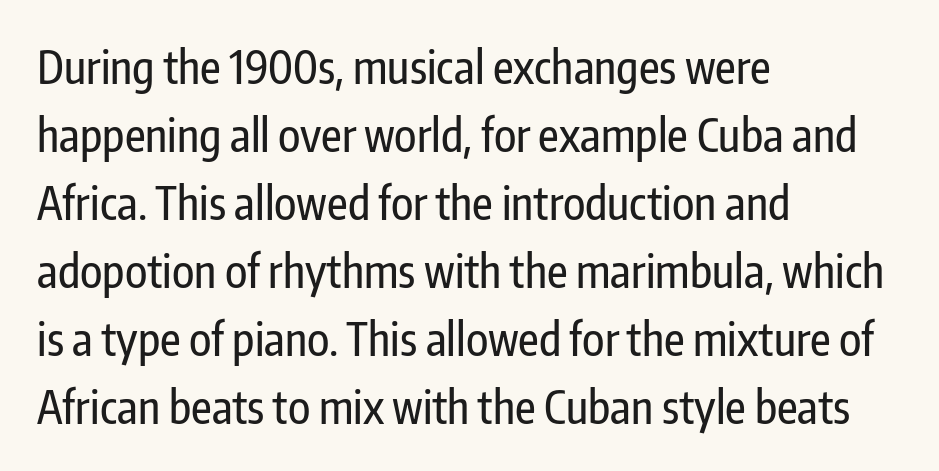
{"serif": "no", "italic": "no", "width": "condensed", "stroke_contrast": "low", "x_height": "medium", "monospaced": "no", "underline": "no", "align": "left", "line_spacing": "normal", "line_spacing_ratio": 1.51, "letter_spacing": "normal", "letter_spacing_em": 0.0, "glyph_px": 45}
